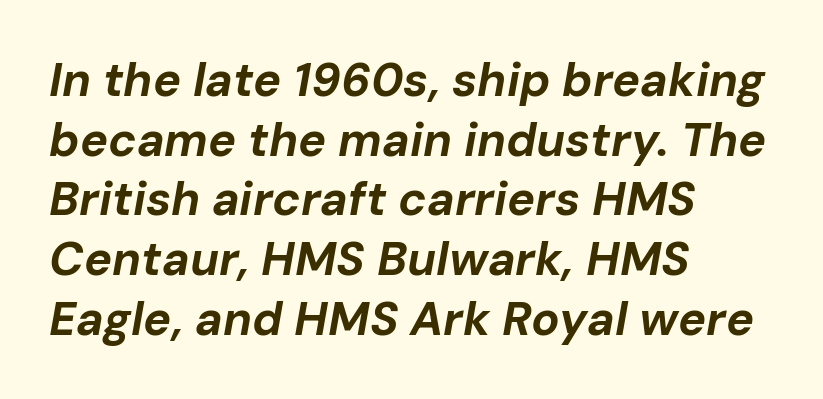
{"italic": "yes", "lean": "right", "slant_degrees": 10, "bold": "yes", "weight": "bold", "width": "normal", "stroke_contrast": "low", "x_height": "medium", "monospaced": "no", "underline": "no", "align": "left", "line_spacing": "normal", "line_spacing_ratio": 1.27, "letter_spacing": "normal", "letter_spacing_em": 0.0, "glyph_px": 47}
